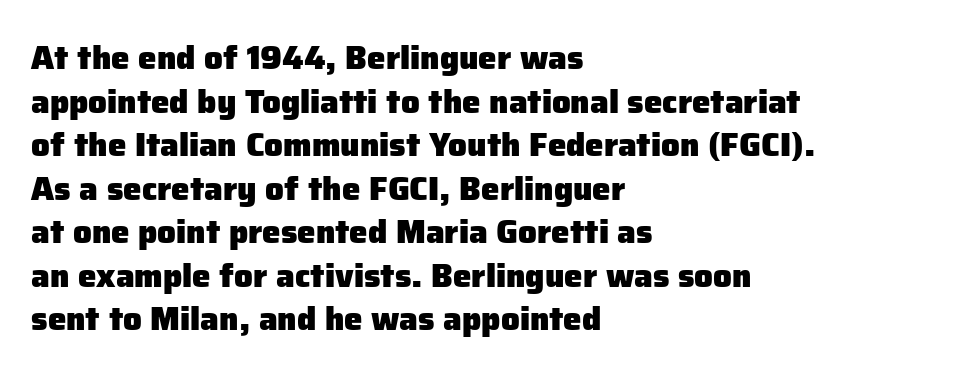
{"serif": "no", "italic": "no", "bold": "yes", "weight": "heavy", "width": "normal", "stroke_contrast": "low", "x_height": "medium", "monospaced": "no", "underline": "no", "align": "left", "line_spacing": "normal", "line_spacing_ratio": 1.32, "letter_spacing": "normal", "letter_spacing_em": 0.0, "glyph_px": 33}
